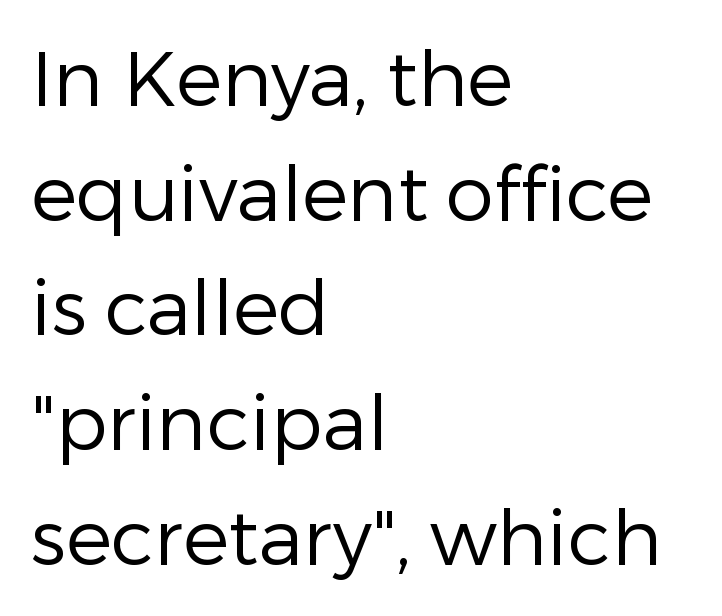
Unbolded letterforms with no extra heft. These lines are rendered in a variable-pitch font. Anything drawn beneath the words? Only blank space. The type sits square on the baseline with zero lean.
